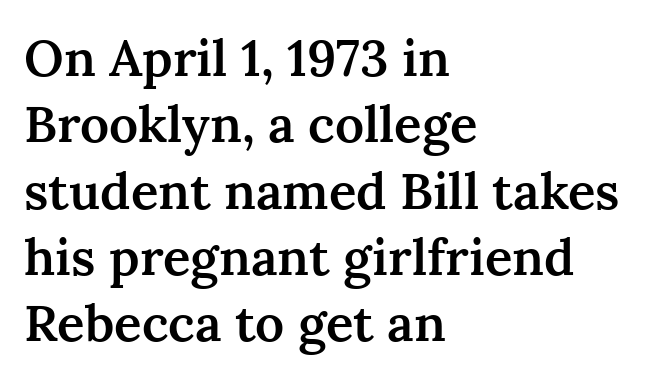
The space beneath each line is pristine and unruled. The letters advance in unequal steps, a hallmark of proportional type. Little horizontal feet cap the strokes, marking this as serif type. Weight check: semibold — heavier than regular, not quite bold. Ordinary non-slanted type is in use.
